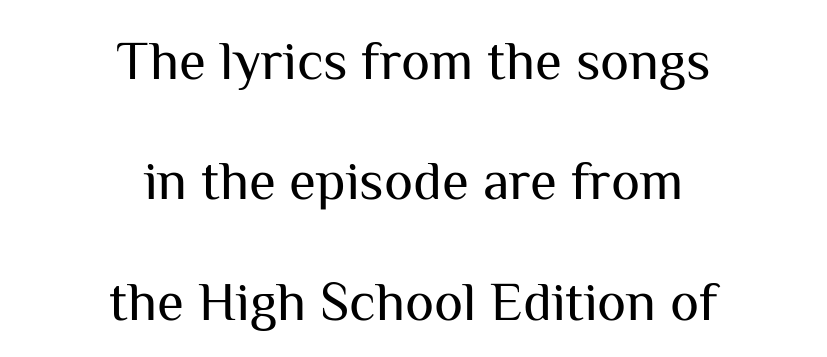
The passage shown has conventional tracking throughout. Ink coverage per letter is moderate at most. The letters advance in unequal steps, a hallmark of proportional type. Glance below the letters and you will spot only blank space. Baseline-to-baseline distance is far greater than the letter height. The lettering stays uniformly vertical, giving the passage a roman look.
